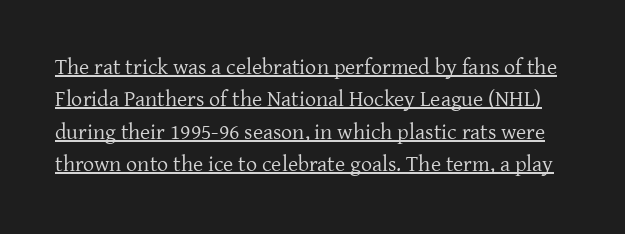
The image shows 22 px text type, upright; set normal line spacing (1.47x), normal letter spacing, underlined.
